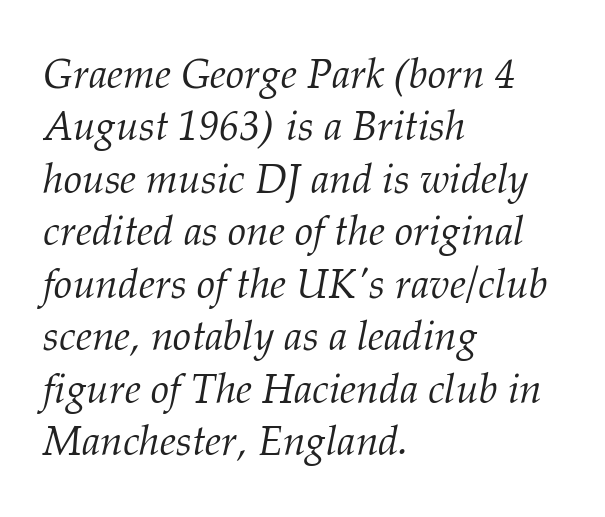
Q: Is the text bold? A: No.
Q: Is the text italic (slanted)? A: Yes, it leans right by about 12 degrees.
Q: Is the typeface a serif or a sans-serif typeface? A: Serif.
Q: Is the text underlined? A: No.
Q: How is the paragraph aligned? A: Left-aligned.
Q: Is the spacing between letters normal or unusually wide? A: Normal.
Q: Is the spacing between lines tight, normal or loose? A: Normal.
Q: Width (condensed, normal, or wide)? A: Normal.
Q: Stroke contrast? A: Medium.
Q: x-height? A: Medium.
Q: Monospaced? A: No.
